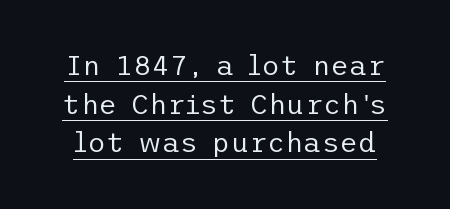
Is the stroke heavy? The answer is a plain regular-or-lighter. This is sans-serif lettering, the kind often seen on screens and signage. Honestly, the underline is the first thing you notice here. The lettering stays uniformly vertical, giving the passage a roman look. Tracking value appears to be zero — textbook default spacing. Each new line begins a customary step beneath the previous one.
